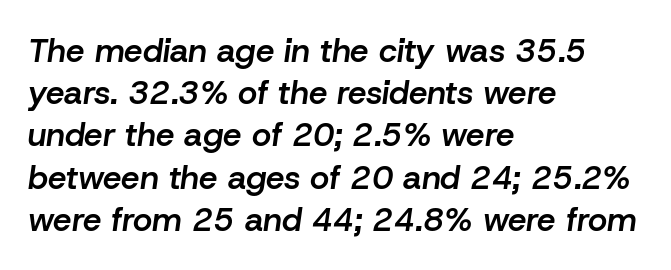
Q: Is the text bold? A: Semi-bold.
Q: Is the text italic (slanted)? A: Yes, it leans right by about 8 degrees.
Q: Is the text underlined? A: No.
Q: How is the paragraph aligned? A: Left-aligned.
Q: Is the spacing between letters normal or unusually wide? A: Normal.
Q: Is the spacing between lines tight, normal or loose? A: Normal.
Q: Width (condensed, normal, or wide)? A: Normal.
Q: Stroke contrast? A: Low.
Q: x-height? A: Medium.
Q: Monospaced? A: No.
